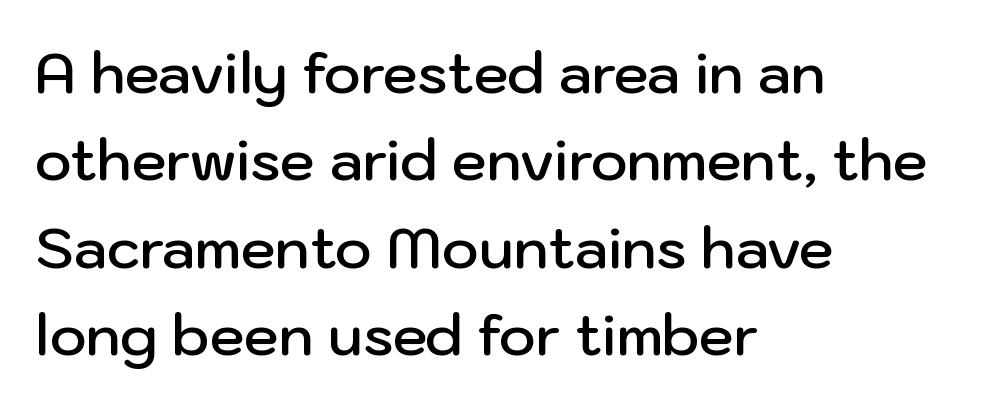
{"serif": "no", "italic": "no", "bold": "semi", "weight": "semibold", "width": "normal", "stroke_contrast": "low", "x_height": "medium", "monospaced": "no", "underline": "no", "align": "left", "line_spacing": "normal", "line_spacing_ratio": 1.56, "letter_spacing": "normal", "letter_spacing_em": 0.0, "glyph_px": 56}
